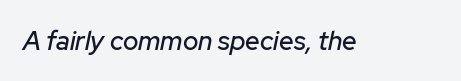
Q: Is the text italic (slanted)? A: Yes, it leans right by about 12 degrees.
Q: Is the text underlined? A: No.
Q: Is the spacing between letters normal or unusually wide? A: Normal.
